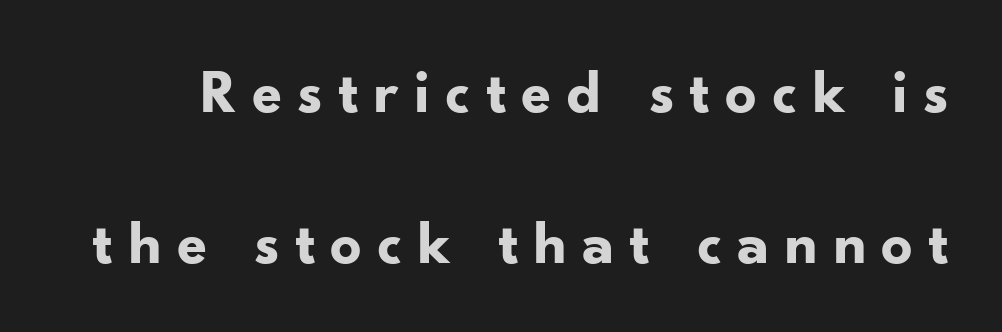
{"serif": "no", "italic": "no", "bold": "yes", "weight": "bold", "width": "normal", "stroke_contrast": "low", "x_height": "small", "monospaced": "no", "underline": "no", "line_spacing": "loose", "line_spacing_ratio": 2.44, "letter_spacing": "wide", "letter_spacing_em": 0.24, "glyph_px": 62}
